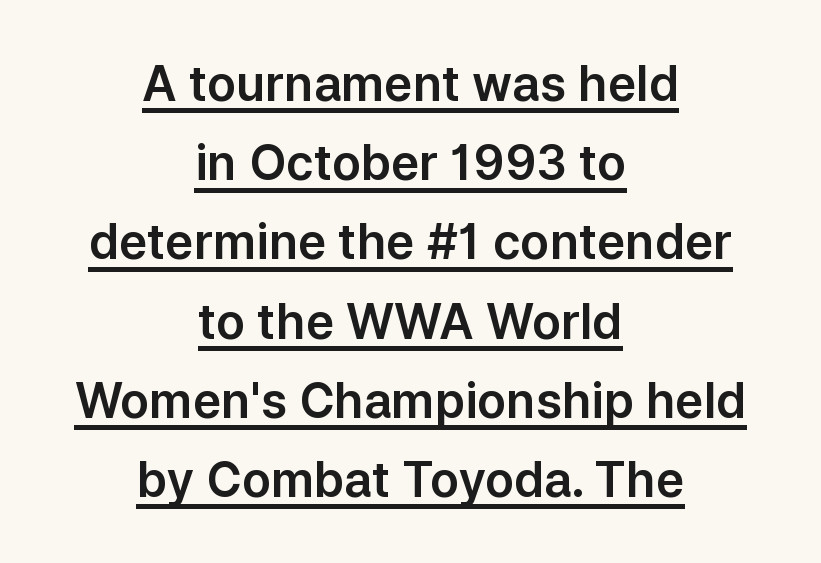
{"serif": "no", "italic": "no", "width": "normal", "stroke_contrast": "low", "x_height": "medium", "monospaced": "no", "underline": "yes", "align": "center", "line_spacing": "normal", "line_spacing_ratio": 1.65, "letter_spacing": "normal", "letter_spacing_em": 0.0, "glyph_px": 48}
